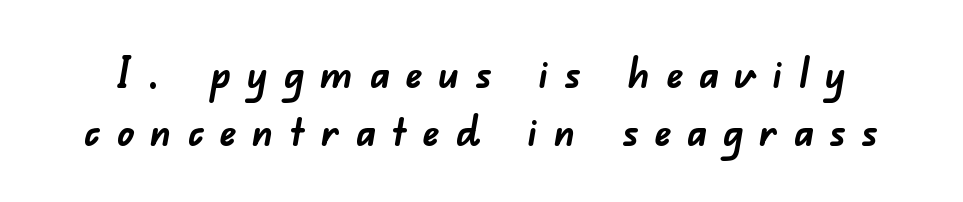
{"serif": "no", "bold": "yes", "weight": "semibold", "width": "normal", "stroke_contrast": "low", "x_height": "small", "monospaced": "no", "underline": "no", "line_spacing": "normal", "line_spacing_ratio": 1.37, "letter_spacing": "wide", "letter_spacing_em": 0.38, "glyph_px": 42}
